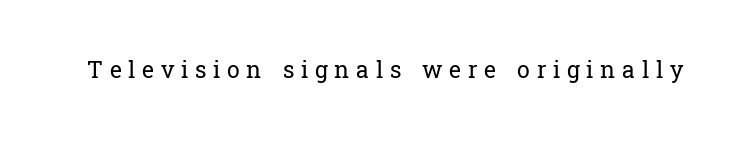
{"italic": "no", "bold": "no", "underline": "no", "letter_spacing": "wide", "letter_spacing_em": 0.29, "glyph_px": 23}
